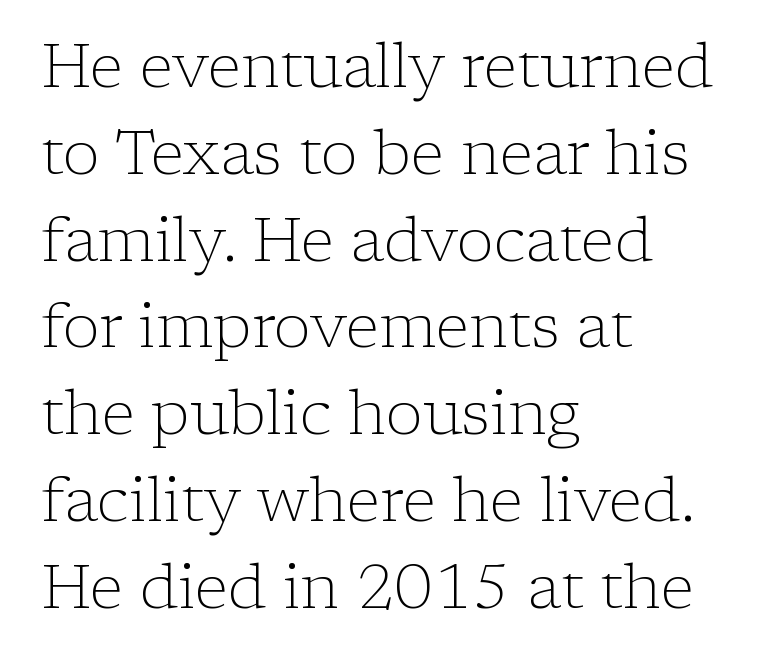
The passage shown is not underscored anywhere. The face used here is proportionally spaced, like ordinary book or web type. Serifs: yes, visible at the terminals of the letterforms. This block has exactly the height ordinary leading produces. Characters remain perfectly vertical along every line. No extra ink here — the face is not bold.
